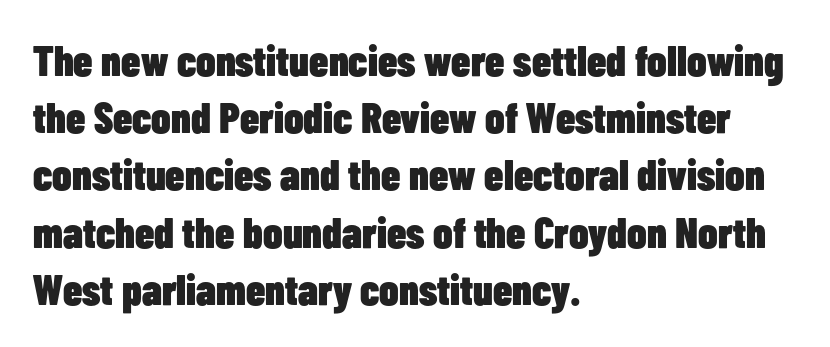
Q: Is the text bold? A: Yes.
Q: Is the text italic (slanted)? A: No, it is upright.
Q: Is the typeface a serif or a sans-serif typeface? A: Sans-serif.
Q: Is the text underlined? A: No.
Q: How is the paragraph aligned? A: Left-aligned.
Q: Is the spacing between letters normal or unusually wide? A: Normal.
Q: Is the spacing between lines tight, normal or loose? A: Normal.
Q: Width (condensed, normal, or wide)? A: Condensed.
Q: Stroke contrast? A: Low.
Q: x-height? A: Medium.
Q: Monospaced? A: No.
